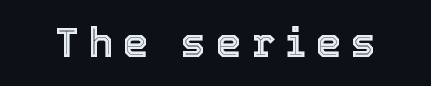
Q: Is the text italic (slanted)? A: No, it is upright.
Q: Is the text underlined? A: No.
Q: Is the spacing between letters normal or unusually wide? A: Unusually wide.
Q: Width (condensed, normal, or wide)? A: Normal.
Q: x-height? A: Medium.
Q: Monospaced? A: No.
